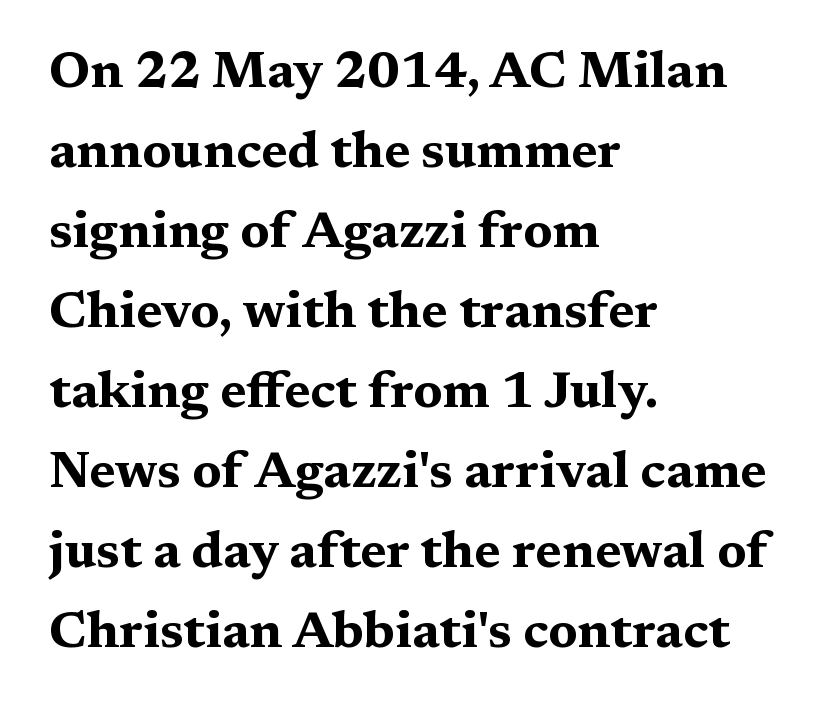
The image shows 51 px bold, wide serif type, upright; set left-aligned, normal line spacing (1.57x), normal letter spacing, not underlined; medium stroke contrast and a medium x-height.
